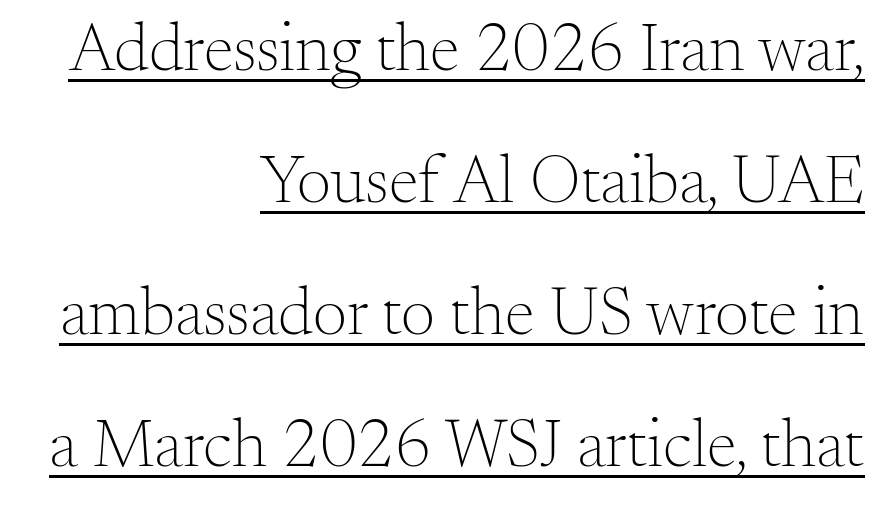
Rendered with straight, roman letterforms. Horizontal alignment here is rightward, an uncommon choice for prose. Rows of type keep a wide berth in the vertical direction. Typographically, this falls in the serif category. Caption: lettering with a line underneath. This sample has the flowing, uneven cadence of proportional lettering.
